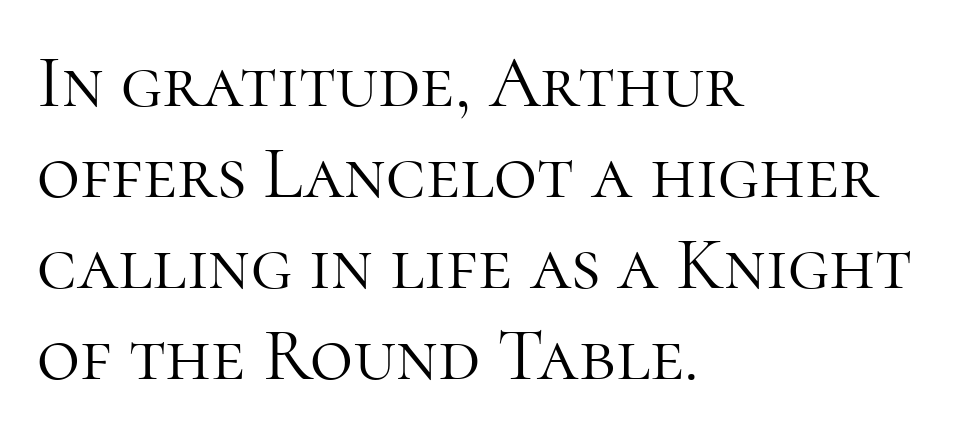
Vertical strokes here are truly vertical. Think of a printed novel: that variable character pitch is what you see here. How are the letters spaced? Ordinarily, with no added tracking. Underline: absent. A light-to-regular cut is what we see here.
